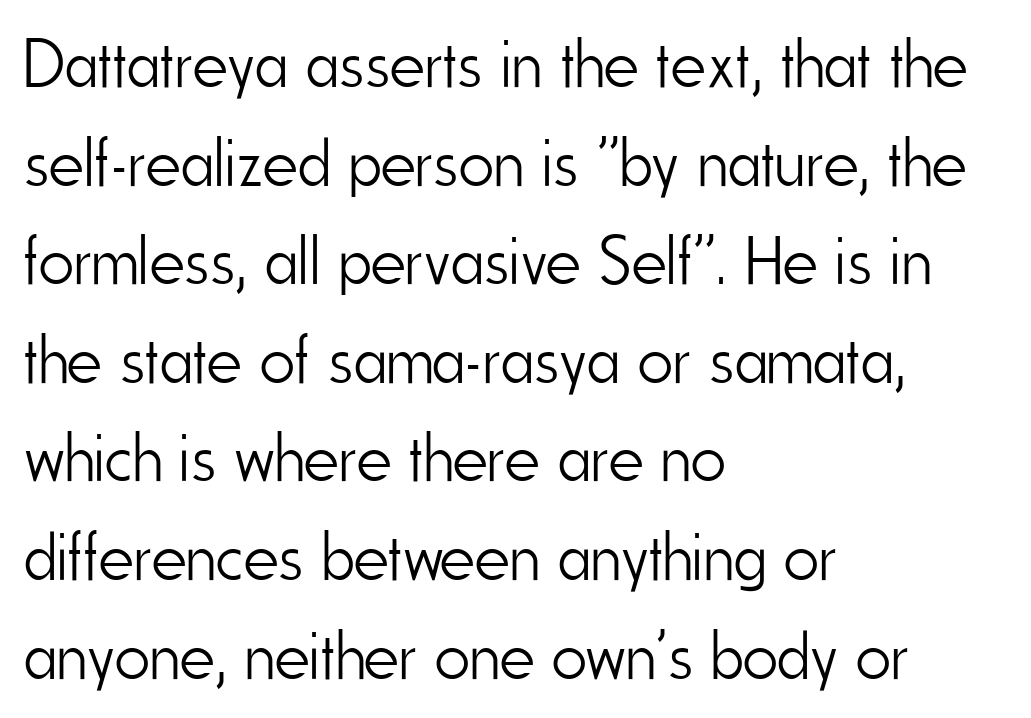
Q: Is the text bold? A: No.
Q: Is the text italic (slanted)? A: No, it is upright.
Q: Is the typeface a serif or a sans-serif typeface? A: Sans-serif.
Q: Is the text underlined? A: No.
Q: How is the paragraph aligned? A: Left-aligned.
Q: Is the spacing between letters normal or unusually wide? A: Normal.
Q: Is the spacing between lines tight, normal or loose? A: Normal.
Q: Width (condensed, normal, or wide)? A: Condensed.
Q: Stroke contrast? A: Low.
Q: x-height? A: Small.
Q: Monospaced? A: No.
